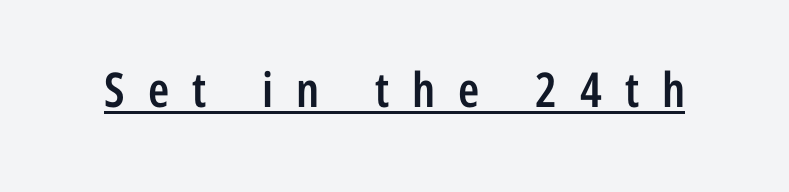
{"serif": "no", "italic": "no", "bold": "semi", "weight": "semibold", "width": "condensed", "stroke_contrast": "low", "x_height": "medium", "monospaced": "no", "underline": "yes", "letter_spacing": "wide", "letter_spacing_em": 0.48, "glyph_px": 48}
